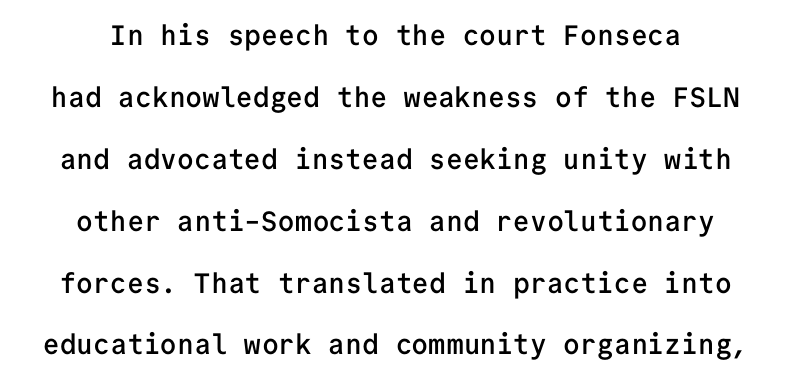
In terms of weight, the rendering is demibold, just under bold. The space between consecutive lines is lavish. Style check: upright. The font family rendered here belongs to the sans-serif group.
